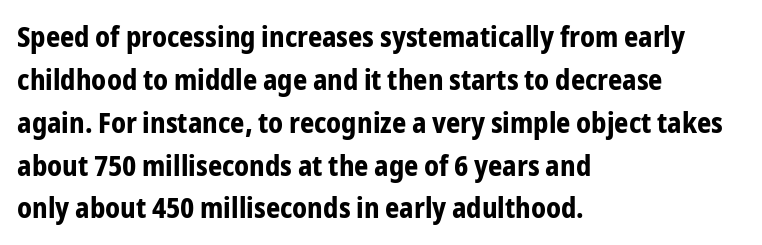
The image shows 28 px bold, condensed sans-serif type, upright; set left-aligned, normal line spacing (1.53x), normal letter spacing, not underlined; low stroke contrast and a medium x-height.
